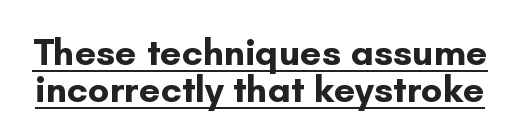
Q: Is the text bold? A: Yes.
Q: Is the text italic (slanted)? A: No, it is upright.
Q: Is the typeface a serif or a sans-serif typeface? A: Sans-serif.
Q: Is the text underlined? A: Yes.
Q: Is the spacing between letters normal or unusually wide? A: Normal.
Q: Is the spacing between lines tight, normal or loose? A: Tight.
Q: Width (condensed, normal, or wide)? A: Normal.
Q: Stroke contrast? A: Low.
Q: x-height? A: Small.
Q: Monospaced? A: No.
